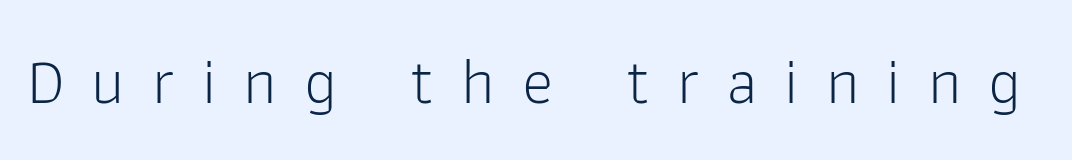
The image shows 66 px light sans-serif type, upright; set unusually wide letter spacing (+0.41 em), not underlined; low stroke contrast and a medium x-height.
